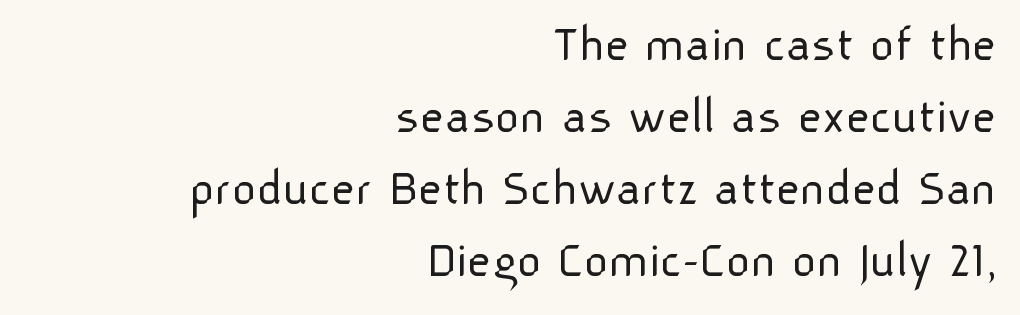
Q: Is the text bold? A: No.
Q: Is the text italic (slanted)? A: No, it is upright.
Q: Is the typeface a serif or a sans-serif typeface? A: Sans-serif.
Q: Is the text underlined? A: No.
Q: How is the paragraph aligned? A: Right-aligned.
Q: Is the spacing between letters normal or unusually wide? A: Normal.
Q: Is the spacing between lines tight, normal or loose? A: Normal.
Q: Width (condensed, normal, or wide)? A: Normal.
Q: Stroke contrast? A: Low.
Q: x-height? A: Medium.
Q: Monospaced? A: No.
